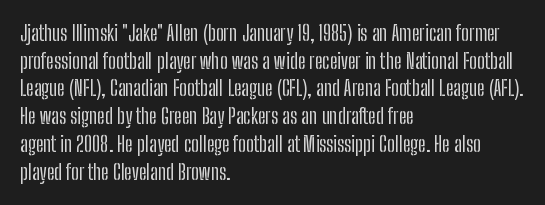
{"italic": "no", "underline": "no", "align": "left", "line_spacing": "normal", "line_spacing_ratio": 1.32, "letter_spacing": "normal", "letter_spacing_em": 0.0, "glyph_px": 21}
